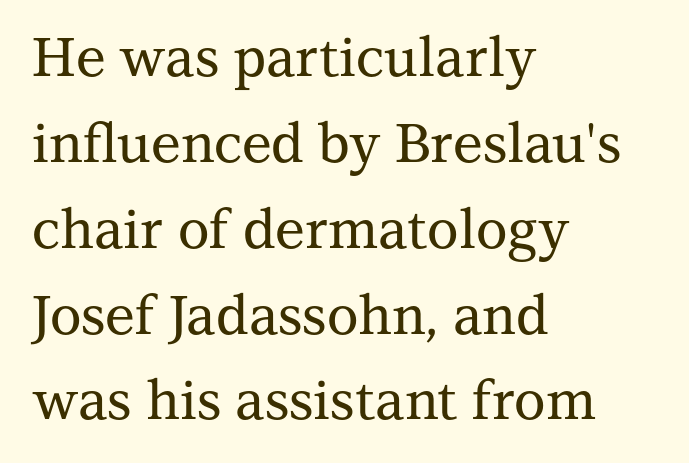
{"serif": "yes", "italic": "no", "width": "normal", "stroke_contrast": "medium", "x_height": "medium", "monospaced": "no", "underline": "no", "align": "left", "line_spacing": "normal", "line_spacing_ratio": 1.59, "letter_spacing": "normal", "letter_spacing_em": 0.0, "glyph_px": 54}
